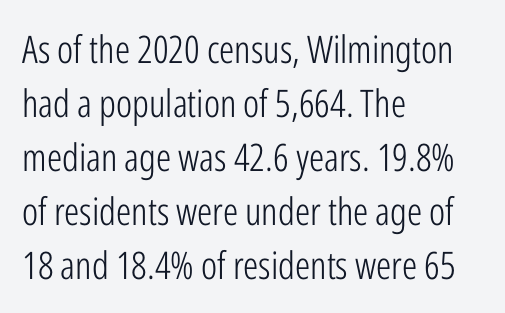
The image shows 38 px light, condensed sans-serif type, upright; set left-aligned, normal line spacing (1.42x), normal letter spacing, not underlined; low stroke contrast and a medium x-height.
